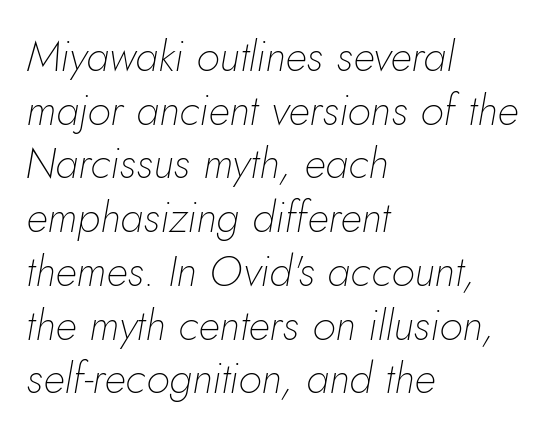
{"italic": "yes", "lean": "right", "slant_degrees": 10, "bold": "no", "weight": "thin", "width": "normal", "stroke_contrast": "low", "x_height": "small", "monospaced": "no", "underline": "no", "align": "left", "line_spacing": "normal", "line_spacing_ratio": 1.25, "letter_spacing": "normal", "letter_spacing_em": 0.0, "glyph_px": 43}
